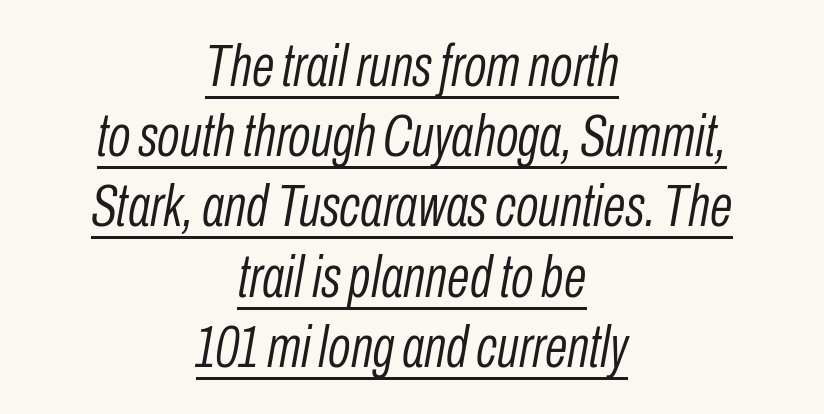
In terms of letterspacing, this is plain default setting. Every character sits at an angle, as italics do. Varying glyph widths throughout — classic text-font behaviour. A light-to-regular cut is what we see here.
